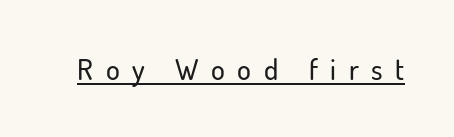
Q: Is the text italic (slanted)? A: No, it is upright.
Q: Is the typeface a serif or a sans-serif typeface? A: Sans-serif.
Q: Is the text underlined? A: Yes.
Q: Is the spacing between letters normal or unusually wide? A: Unusually wide.
Q: Width (condensed, normal, or wide)? A: Normal.
Q: Stroke contrast? A: Low.
Q: x-height? A: Small.
Q: Monospaced? A: No.
